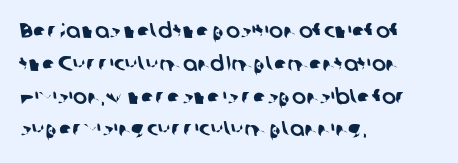
The image shows 21 px text type; set left-aligned, normal line spacing (1.56x), normal letter spacing, not underlined.
